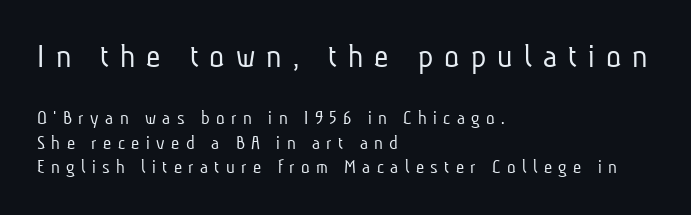
Q: Is the text bold? A: No.
Q: Is the typeface a serif or a sans-serif typeface? A: Sans-serif.
Q: Is the text underlined? A: No.
Q: How is the paragraph aligned? A: Left-aligned.
Q: Is the spacing between letters normal or unusually wide? A: Unusually wide.
Q: Which block of text is set in a larger size, the first (top) or the second (bottom)? A: The first (top) one.
Q: Width (condensed, normal, or wide)? A: Condensed.
Q: Stroke contrast? A: Low.
Q: x-height? A: Medium.
Q: Monospaced? A: No.
